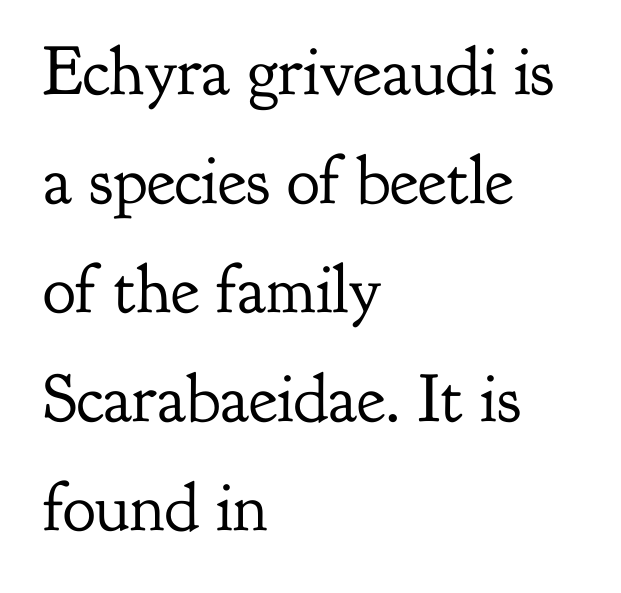
These lines stack with their left ends in a neat column. This sample keeps an unexceptional amount of space between lines. Quick note: not italic, upright. The letters advance in unequal steps, a hallmark of proportional type.
